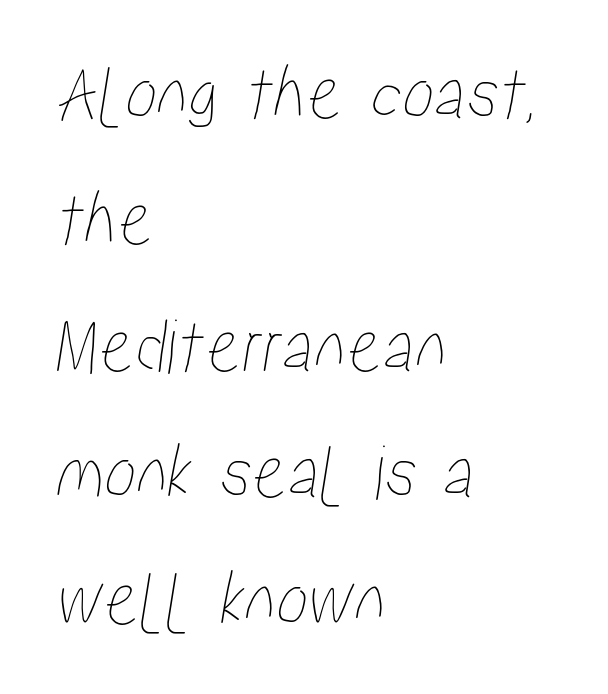
Q: Is the text underlined? A: No.
Q: How is the paragraph aligned? A: Left-aligned.
Q: Is the spacing between letters normal or unusually wide? A: Normal.
Q: Is the spacing between lines tight, normal or loose? A: Normal.
Q: Width (condensed, normal, or wide)? A: Condensed.
Q: Stroke contrast? A: Low.
Q: x-height? A: Medium.
Q: Monospaced? A: No.
